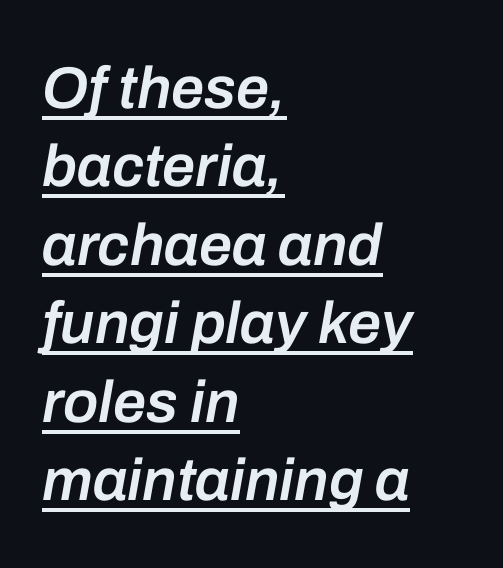
Alignment: flush left. Is there much room between lines? A standard amount, neither cramped nor airy. Short note: letters normally spaced. Yep, that's italic — everything's leaning. The letters are semibold — heavier than regular but short of a full bold.
